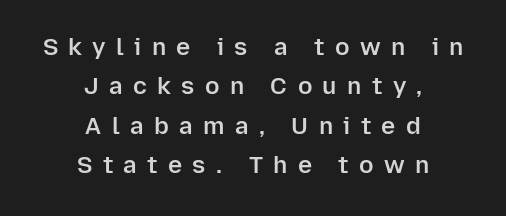
{"italic": "no", "bold": "semi", "underline": "no", "align": "center", "line_spacing": "normal", "line_spacing_ratio": 1.64, "letter_spacing": "wide", "letter_spacing_em": 0.43, "glyph_px": 24}
